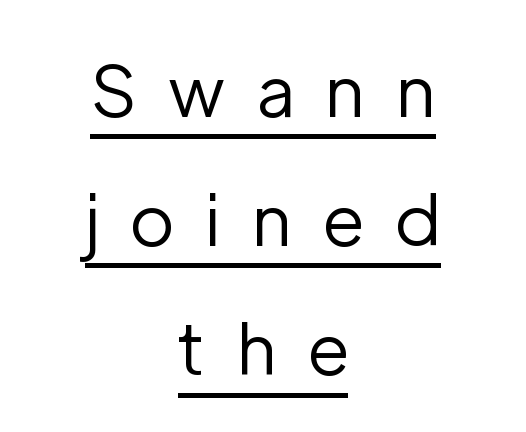
These lines stack symmetrically, like a column narrowing and widening about its center. The rendering uses natural spacing where letterforms have individual widths. The rendering uses the underline text-decoration. The type sits square on the baseline with zero lean. The passage shown is typeset with a sans-serif family.
